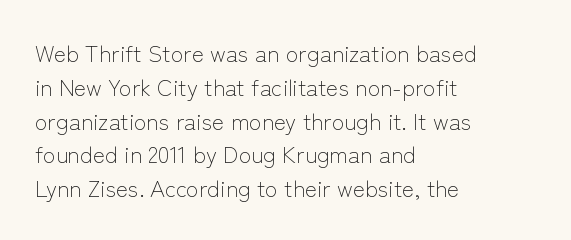
Q: Is the text bold? A: No.
Q: Is the text italic (slanted)? A: No, it is upright.
Q: Is the text underlined? A: No.
Q: How is the paragraph aligned? A: Left-aligned.
Q: Is the spacing between letters normal or unusually wide? A: Normal.
Q: Is the spacing between lines tight, normal or loose? A: Normal.
